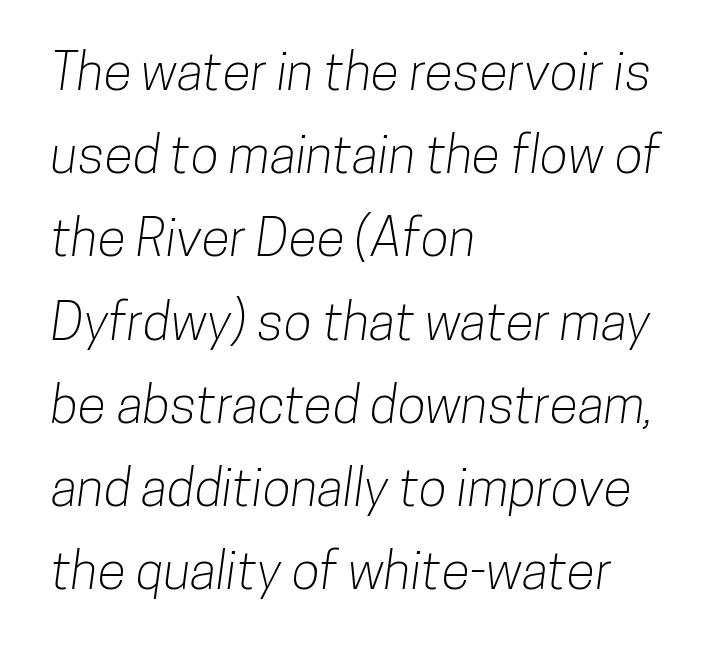
How would I describe the line gaps? Plain and ordinary. Standard letterfit; no display-style spreading of the glyphs. Each line starts at the same left margin while the right side varies. This sample has the flowing, uneven cadence of proportional lettering. Classification — sans serif. Type without underlining.
